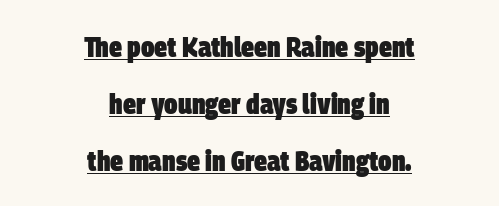
Horizontal bands of white between lines are thick stripes. Where is the straight margin? There isn't one; the lines are centered. Looks like regular typesetting: each glyph gets only the width it needs. Nope, no serifs anywhere on these letters. Plenty of ink on the page — the face is bold.
